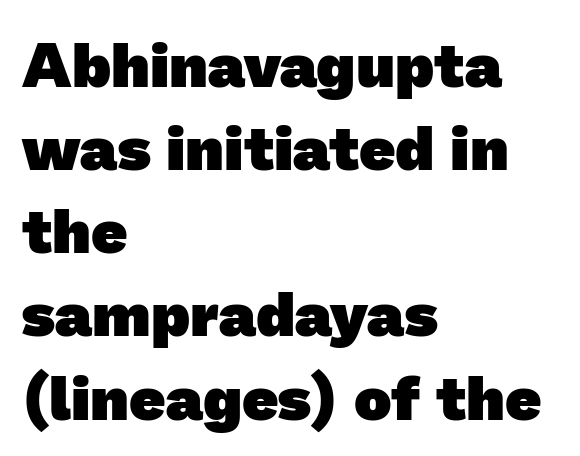
The letters sit at their default tracking, neither squeezed nor spread. Bare-footed words on every line. Each new line begins a customary step beneath the previous one. The paragraph has a hard left edge and a soft right edge. These lines are rendered in a variable-pitch font. You'd pick this weight for a headline — it's a proper bold.
